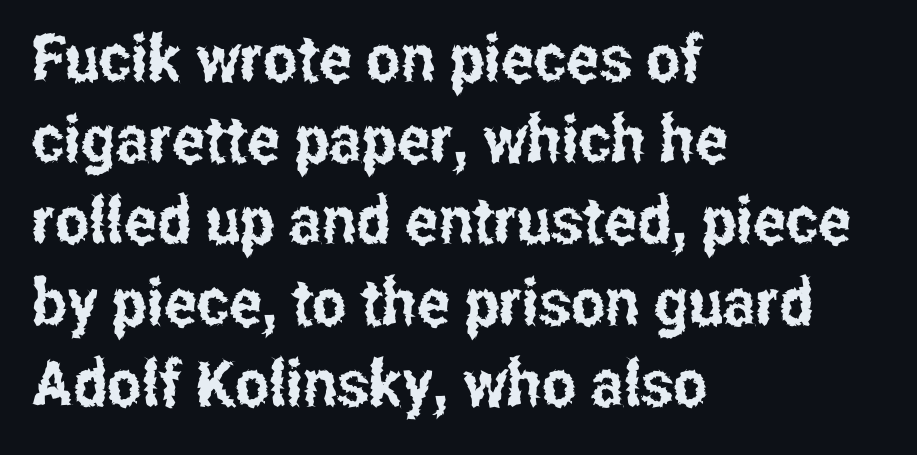
{"serif": "no", "italic": "no", "width": "condensed", "stroke_contrast": "low", "x_height": "medium", "monospaced": "no", "underline": "no", "align": "left", "line_spacing": "normal", "line_spacing_ratio": 1.25, "letter_spacing": "normal", "letter_spacing_em": 0.0, "glyph_px": 65}
